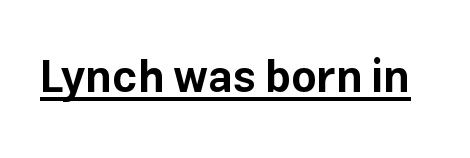
{"serif": "no", "italic": "no", "bold": "yes", "weight": "bold", "width": "normal", "stroke_contrast": "low", "x_height": "medium", "monospaced": "no", "underline": "yes", "letter_spacing": "normal", "letter_spacing_em": 0.0, "glyph_px": 44}
